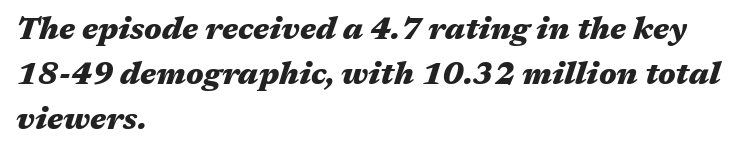
Q: Is the text bold? A: Yes.
Q: Is the text italic (slanted)? A: Yes, it leans right by about 17 degrees.
Q: Is the text underlined? A: No.
Q: How is the paragraph aligned? A: Left-aligned.
Q: Is the spacing between letters normal or unusually wide? A: Normal.
Q: Is the spacing between lines tight, normal or loose? A: Normal.
Q: Width (condensed, normal, or wide)? A: Wide.
Q: Stroke contrast? A: Medium.
Q: x-height? A: Medium.
Q: Monospaced? A: No.
